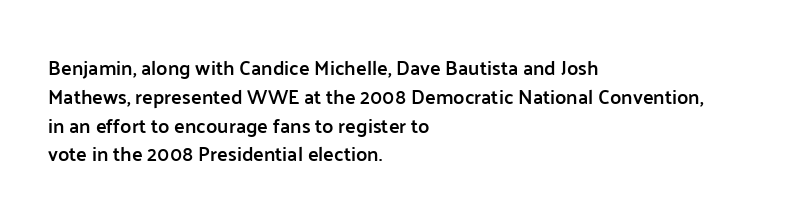
The image shows 20 px text type, upright; set left-aligned, normal line spacing (1.44x), normal letter spacing, not underlined.
